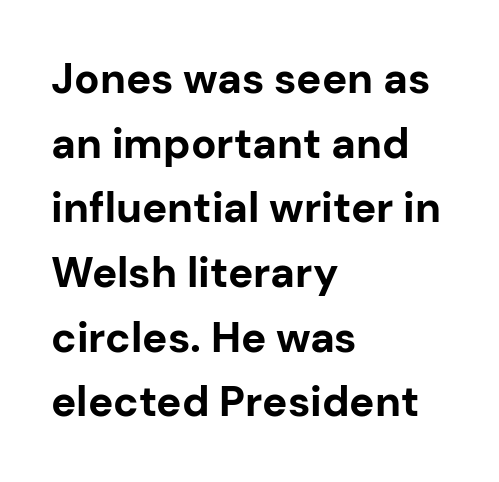
{"serif": "no", "italic": "no", "bold": "yes", "weight": "bold", "width": "normal", "stroke_contrast": "low", "x_height": "medium", "monospaced": "no", "underline": "no", "align": "left", "line_spacing": "normal", "line_spacing_ratio": 1.54, "letter_spacing": "normal", "letter_spacing_em": 0.0, "glyph_px": 42}
